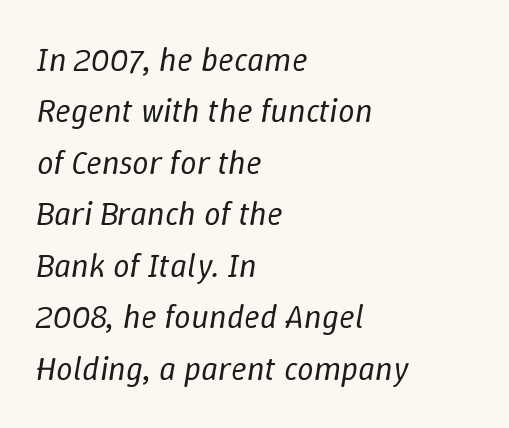
The image shows 33 px regular-weight type, italic (leaning right); set left-aligned, normal line spacing (1.56x), normal letter spacing, not underlined; low stroke contrast and a medium x-height.
